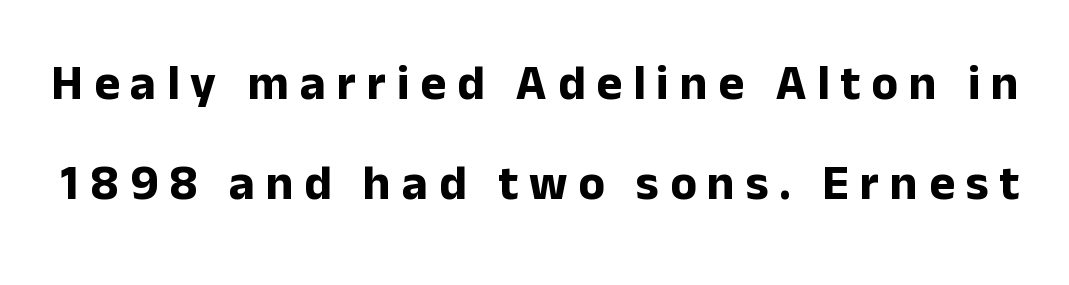
The image shows 49 px bold sans-serif type, upright; set loose line spacing (2.05x), unusually wide letter spacing (+0.22 em), not underlined; low stroke contrast and a medium x-height.
